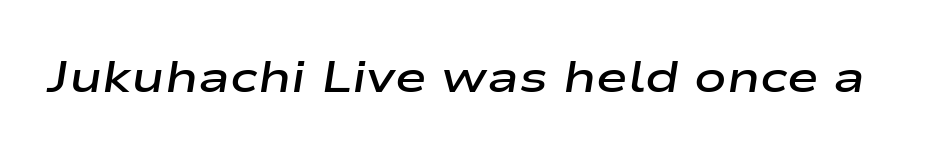
The image shows 43 px semibold, wide type, italic (leaning right); set normal letter spacing, not underlined; low stroke contrast and a medium x-height.
